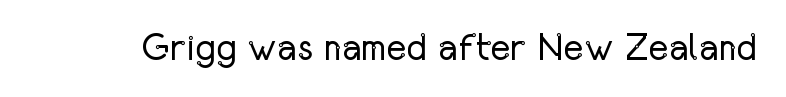
{"serif": "no", "italic": "no", "bold": "no", "weight": "regular", "width": "condensed", "stroke_contrast": "low", "x_height": "medium", "monospaced": "no", "underline": "no", "letter_spacing": "normal", "letter_spacing_em": 0.0, "glyph_px": 38}
